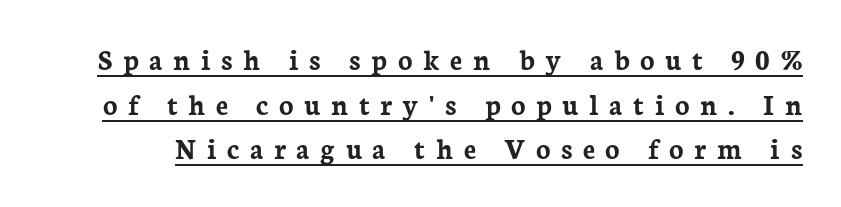
Each letter keeps its own natural width here, so spacing adapts to shape. Compared with undecorated copy, this sample adds a rule below the words. The strokes are fattened all the way to bold. Whoever set this chose a conventional vertical rhythm.
